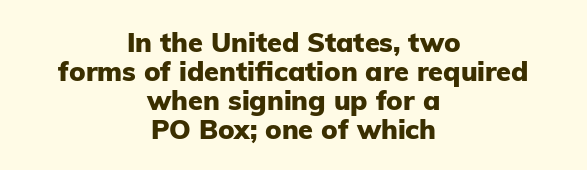
Pretty heavy lettering here — definitely bold. In terms of posture, this sample is upright. Quick note: underline off. This rendering leaves character spacing at its baseline value.
